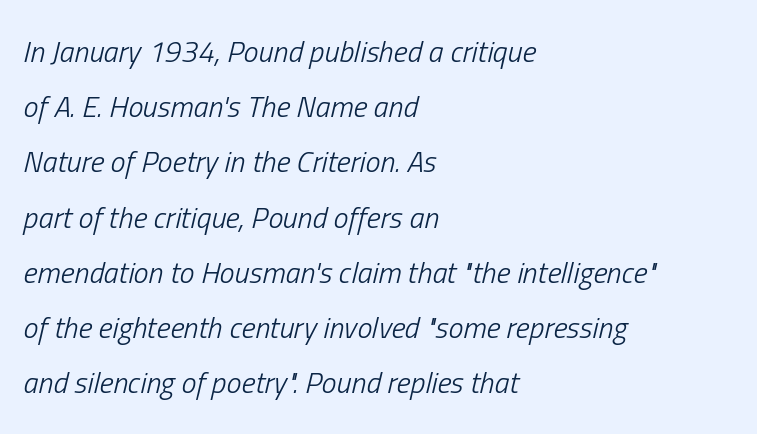
Q: Is the text bold? A: No.
Q: Is the text italic (slanted)? A: Yes, it leans right by about 13 degrees.
Q: Is the text underlined? A: No.
Q: How is the paragraph aligned? A: Left-aligned.
Q: Is the spacing between letters normal or unusually wide? A: Normal.
Q: Width (condensed, normal, or wide)? A: Condensed.
Q: Stroke contrast? A: Low.
Q: x-height? A: Medium.
Q: Monospaced? A: No.
